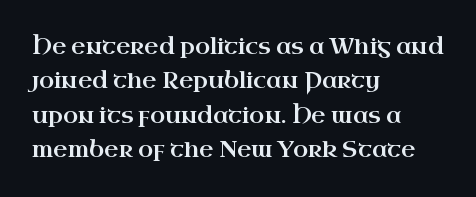
The image shows 22 px text type, upright; set left-aligned, normal line spacing (1.56x), normal letter spacing, not underlined.
